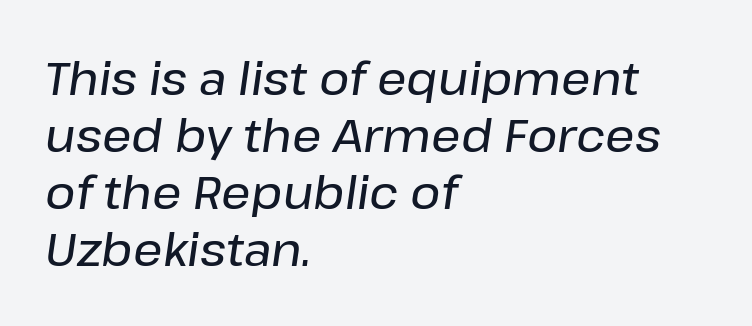
The image shows 46 px text type, italic (leaning right); set left-aligned, line spacing 1.24x, normal letter spacing, not underlined; low stroke contrast and a medium x-height.
